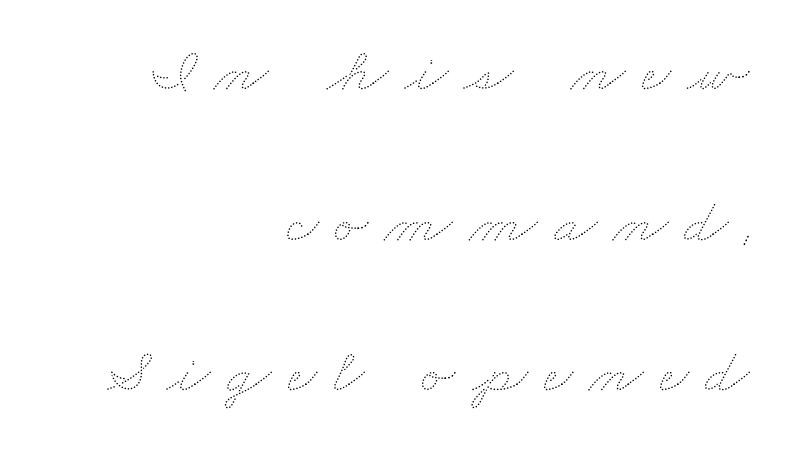
{"bold": "no", "weight": "thin", "width": "wide", "stroke_contrast": "medium", "x_height": "small", "monospaced": "no", "underline": "no", "align": "right", "line_spacing": "loose", "line_spacing_ratio": 2.39, "letter_spacing": "wide", "letter_spacing_em": 0.26, "glyph_px": 63}
